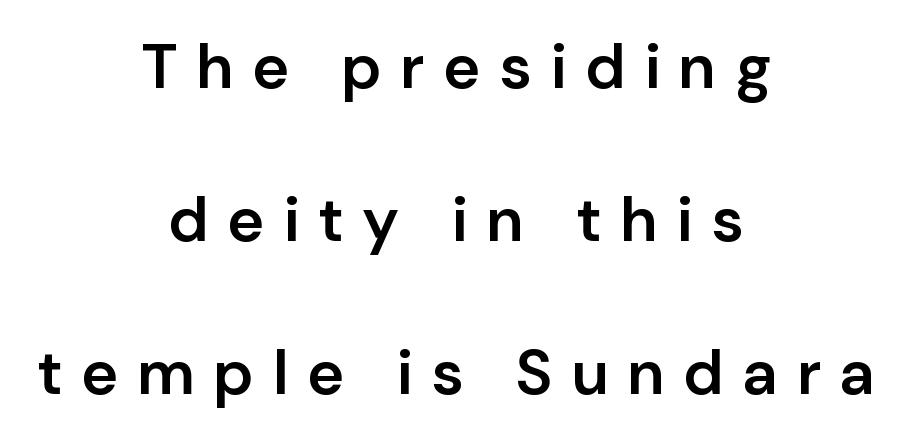
{"serif": "no", "italic": "no", "bold": "semi", "weight": "semibold", "width": "normal", "stroke_contrast": "low", "x_height": "medium", "monospaced": "no", "underline": "no", "align": "center", "line_spacing": "loose", "line_spacing_ratio": 2.43, "letter_spacing": "wide", "letter_spacing_em": 0.29, "glyph_px": 63}
